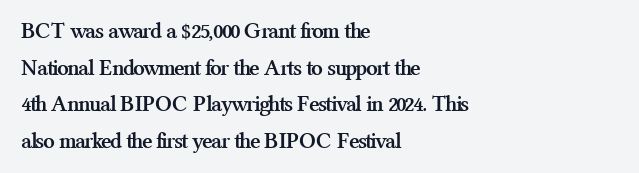
Visually the block forms a straight wall on the left and a jagged coastline on the right. The letters are bold, with thick, heavy strokes. The gap between lines stays unmarked. This sample keeps an unexceptional amount of space between lines. The horizontal fit of the characters is conventional and even. Vertical strokes here are truly vertical.
